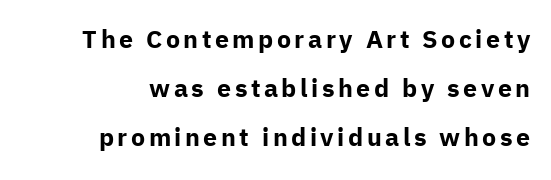
The image shows 25 px bold type, upright; set right-aligned, loose line spacing (1.97x), not underlined.
